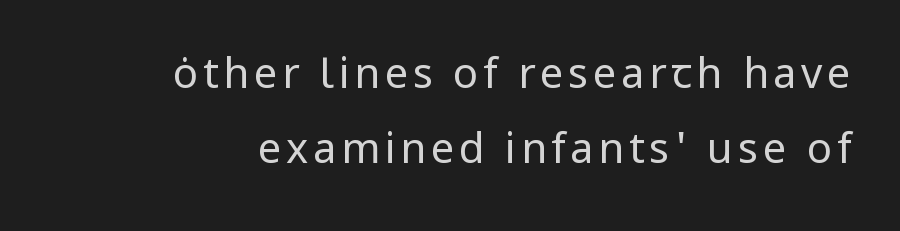
The image shows 42 px regular-weight sans-serif type, upright; set right-aligned, line spacing 1.79x, not underlined; low stroke contrast and a medium x-height.
